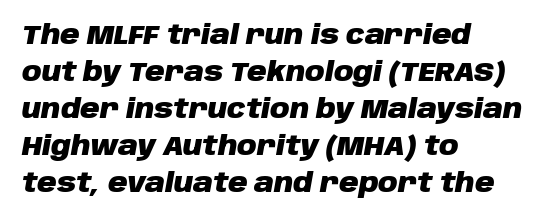
Q: Is the text bold? A: Yes.
Q: Is the text italic (slanted)? A: Yes, it leans right by about 10 degrees.
Q: Is the text underlined? A: No.
Q: How is the paragraph aligned? A: Left-aligned.
Q: Is the spacing between letters normal or unusually wide? A: Normal.
Q: Is the spacing between lines tight, normal or loose? A: Normal.
